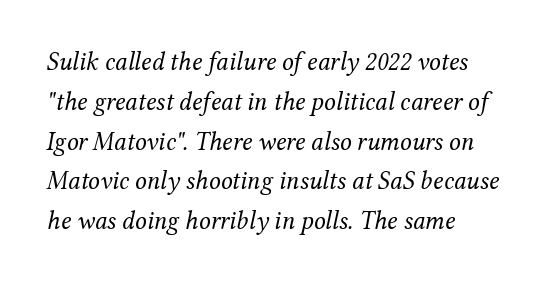
Q: Is the text bold? A: No.
Q: Is the text italic (slanted)? A: Yes, it leans right by about 12 degrees.
Q: Is the text underlined? A: No.
Q: How is the paragraph aligned? A: Left-aligned.
Q: Is the spacing between letters normal or unusually wide? A: Normal.
Q: Is the spacing between lines tight, normal or loose? A: Normal.
